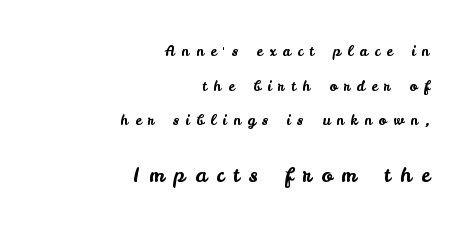
Q: Is the text italic (slanted)? A: Yes.
Q: Is the text underlined? A: No.
Q: How is the paragraph aligned? A: Right-aligned.
Q: Is the spacing between letters normal or unusually wide? A: Unusually wide.
Q: Is the spacing between lines tight, normal or loose? A: Loose.
Q: Which block of text is set in a larger size, the first (top) or the second (bottom)? A: The second (bottom) one.
